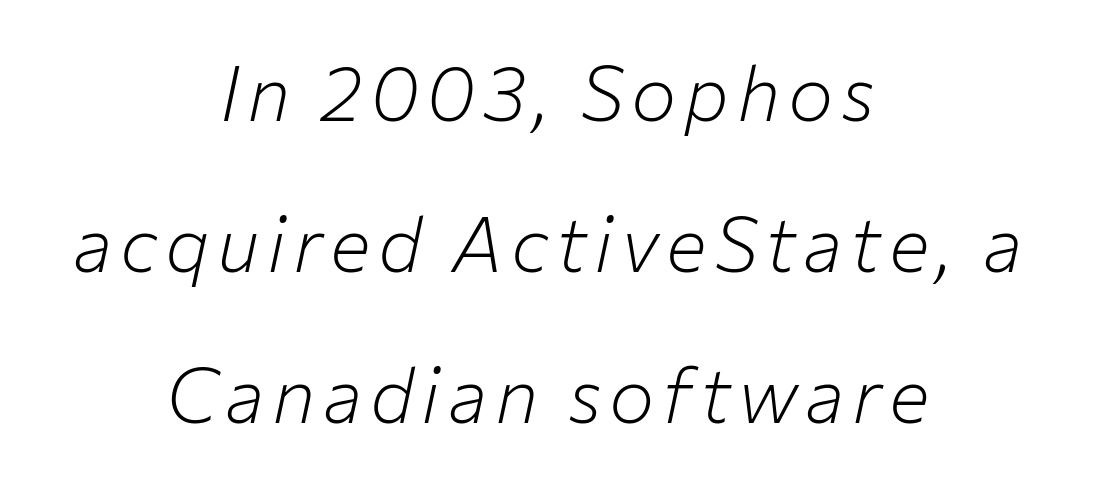
Q: Is the text bold? A: No.
Q: Is the text italic (slanted)? A: Yes, it leans right by about 12 degrees.
Q: Is the text underlined? A: No.
Q: How is the paragraph aligned? A: Centered.
Q: Is the spacing between lines tight, normal or loose? A: Loose.
Q: Width (condensed, normal, or wide)? A: Normal.
Q: Stroke contrast? A: Low.
Q: x-height? A: Medium.
Q: Monospaced? A: No.
